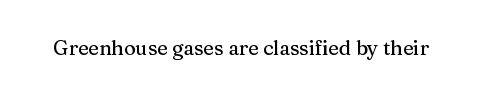
Q: Is the text italic (slanted)? A: No, it is upright.
Q: Is the text underlined? A: No.
Q: Is the spacing between letters normal or unusually wide? A: Normal.
